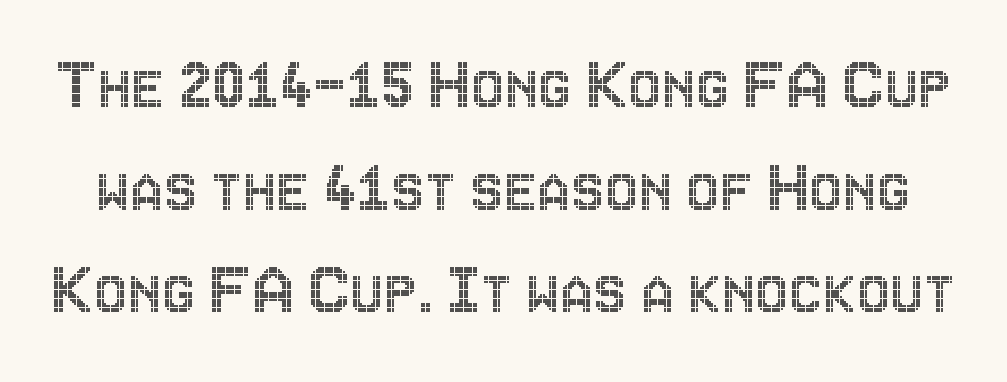
{"italic": "no", "width": "condensed", "x_height": "large", "monospaced": "no", "underline": "no", "line_spacing": "normal", "line_spacing_ratio": 1.37, "letter_spacing": "normal", "letter_spacing_em": 0.0, "glyph_px": 75}
